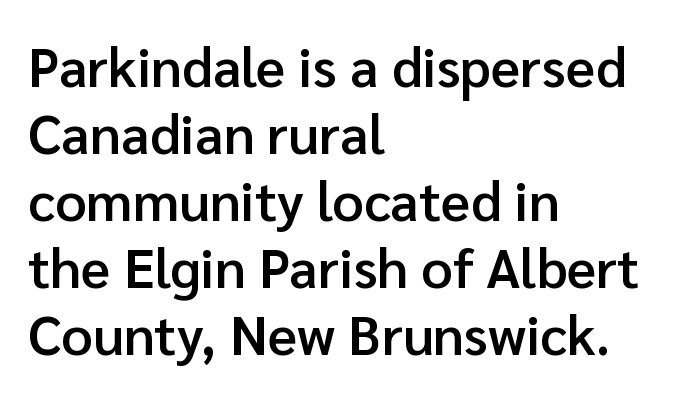
{"serif": "no", "italic": "no", "bold": "semi", "weight": "semibold", "width": "normal", "stroke_contrast": "low", "x_height": "medium", "monospaced": "no", "underline": "no", "align": "left", "line_spacing_ratio": 1.22, "letter_spacing": "normal", "letter_spacing_em": 0.0, "glyph_px": 55}
